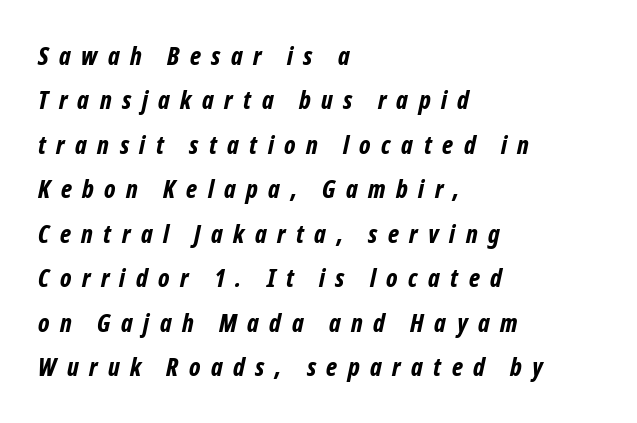
Q: Is the text bold? A: Yes.
Q: Is the text italic (slanted)? A: Yes, it leans right by about 12 degrees.
Q: Is the text underlined? A: No.
Q: How is the paragraph aligned? A: Left-aligned.
Q: Is the spacing between letters normal or unusually wide? A: Unusually wide.
